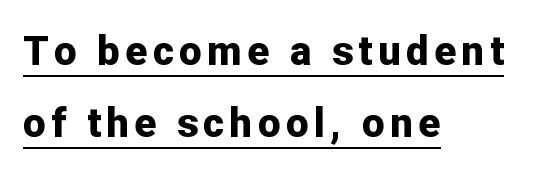
The image shows 40 px bold sans-serif type, upright; set left-aligned, line spacing 1.8x, underlined; low stroke contrast and a medium x-height.
